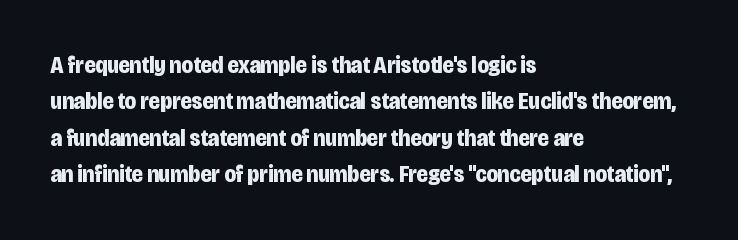
The designer left line spacing at the default. The horizontal fit of the characters is conventional and even. The specimen reads as upright at a glance. The passage shown is not underscored anywhere. The letters are bold, with thick, heavy strokes.
